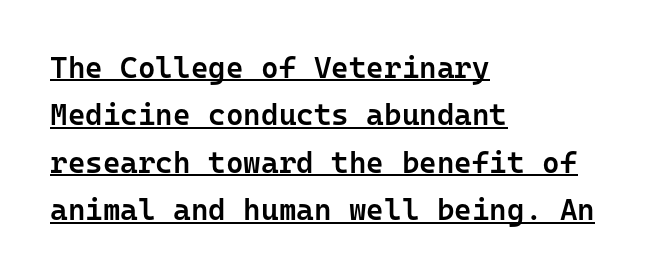
Leading matches the norm, producing a regular column. Glyph-to-glyph distance matches everyday printed text. Reading down the block, your eye returns to a fixed left position each line. Nothing sits at the stroke ends, so this counts as sans-serif. The letters stand upright; this is a roman face.
